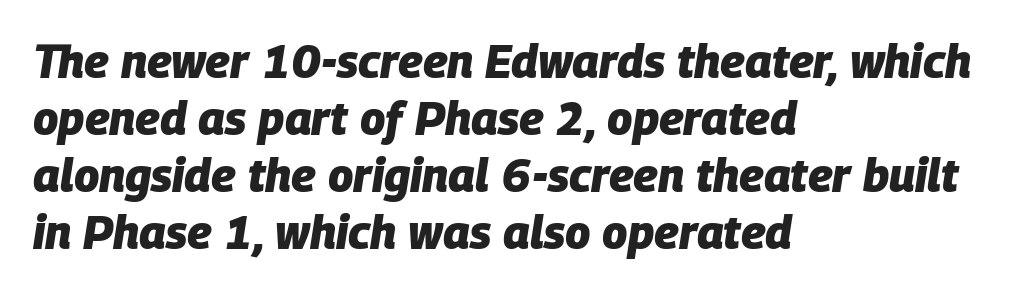
Q: Is the text bold? A: Yes.
Q: Is the text italic (slanted)? A: Yes, it leans right by about 9 degrees.
Q: Is the text underlined? A: No.
Q: How is the paragraph aligned? A: Left-aligned.
Q: Is the spacing between letters normal or unusually wide? A: Normal.
Q: Width (condensed, normal, or wide)? A: Normal.
Q: Stroke contrast? A: Low.
Q: x-height? A: Large.
Q: Monospaced? A: No.
